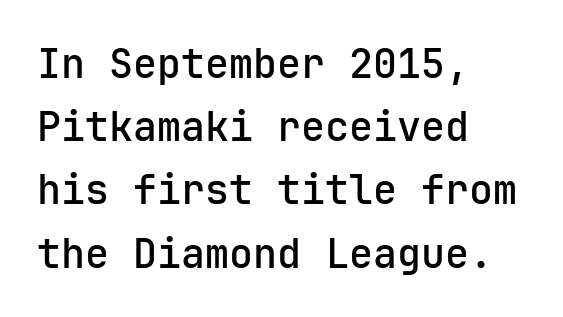
Q: Is the text italic (slanted)? A: No, it is upright.
Q: Is the typeface a serif or a sans-serif typeface? A: Sans-serif.
Q: Is the text underlined? A: No.
Q: How is the paragraph aligned? A: Left-aligned.
Q: Is the spacing between letters normal or unusually wide? A: Normal.
Q: Is the spacing between lines tight, normal or loose? A: Normal.
Q: Width (condensed, normal, or wide)? A: Normal.
Q: Stroke contrast? A: Low.
Q: x-height? A: Medium.
Q: Monospaced? A: Yes.
